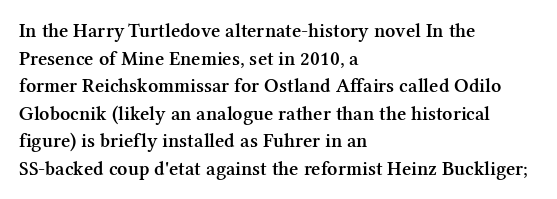
The rendering uses a moderate line-height, typical for paragraphs. Here the glyphs are tracked normally, forming tight word shapes. The lines are quadded left. Has an underline been added? It has not. The font is running at a semibold setting, under full bold.
